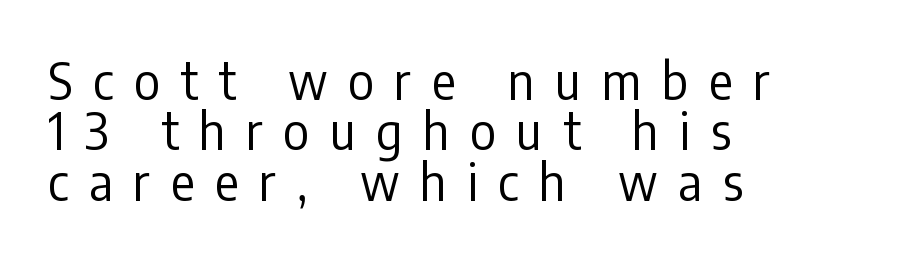
Vertical spacing — tight. Honestly, there is no underline to notice here at all. Horizontally, the lines are justified to the leading edge only. Is the stroke heavy? The answer is a plain regular-or-lighter. The line texture is sparse and dotted thanks to wide tracking.
